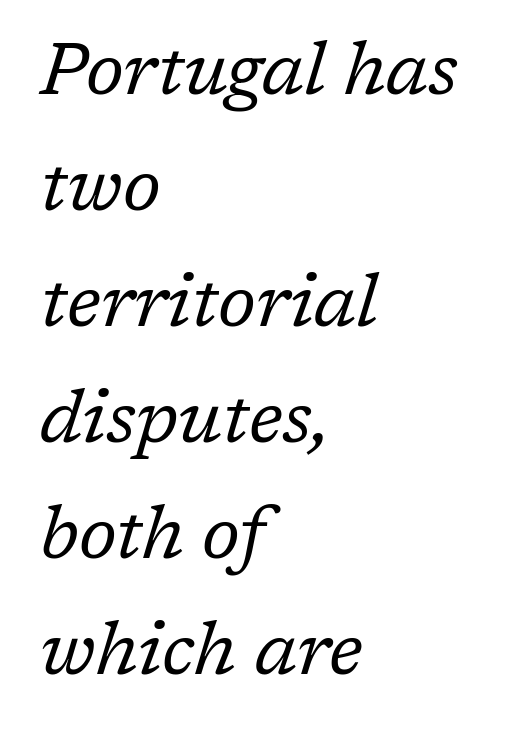
In terms of leading, this rendering sits right in the middle. These lines are set flush left with a ragged right edge. In terms of letterform style, serifs are clearly present. Tracking here is standard; glyphs follow each other at the usual distance.
